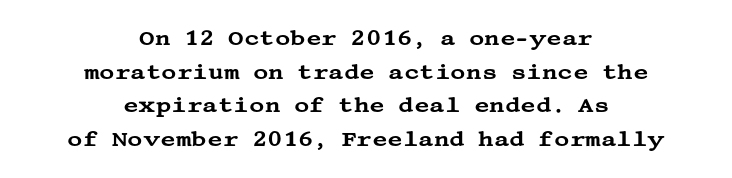
Between one letter and the next there's only the usual sliver of space. Characters remain perfectly vertical along every line. Plain, unruled lines of type. The lines sit at an ordinary, default distance from one another. Horizontally, the lines are justified to the midpoint only.
